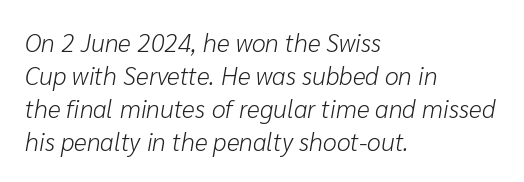
The letterforms sit shoulder to shoulder at normal distance. The specimen reads as italic at a glance. Is this a heavy cut? Hardly; it is regular or lighter. No word sits above an underline. Whoever set this chose a conventional vertical rhythm.
